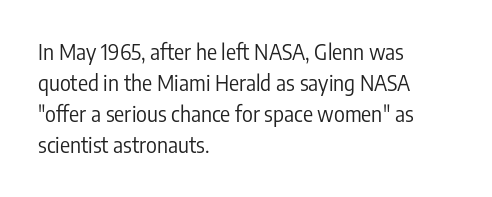
The image shows 21 px text type, upright; set left-aligned, normal line spacing (1.48x), normal letter spacing, not underlined.
